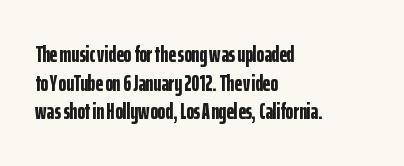
In CSS terms this would be text-align: left. On the weight axis this lands at bold, roughly 700. No word sits above an underline. Regarding leading, the lines here are spaced in the standard way. Quick note: not italic, upright. Glyph-to-glyph distance matches everyday printed text.
